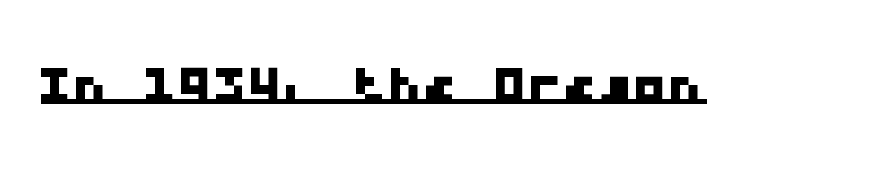
Q: Is the typeface a serif or a sans-serif typeface? A: Sans-serif.
Q: Is the text underlined? A: Yes.
Q: Is the spacing between letters normal or unusually wide? A: Normal.
Q: Width (condensed, normal, or wide)? A: Wide.
Q: Stroke contrast? A: Low.
Q: x-height? A: Medium.
Q: Monospaced? A: Yes.
